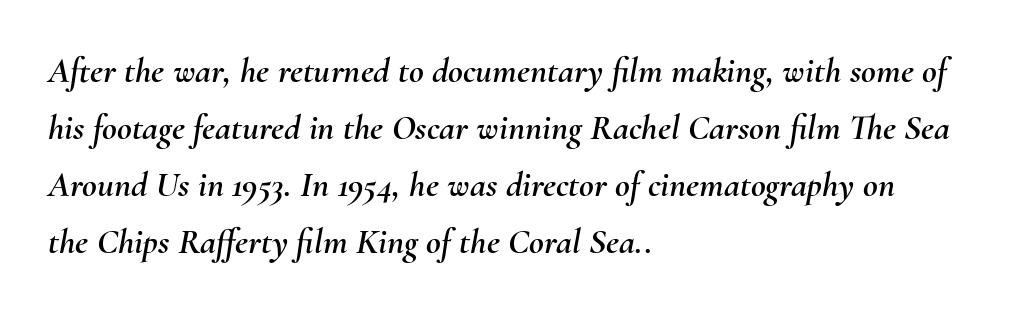
Q: Is the text italic (slanted)? A: Yes, it leans right by about 10 degrees.
Q: Is the text underlined? A: No.
Q: How is the paragraph aligned? A: Left-aligned.
Q: Is the spacing between letters normal or unusually wide? A: Normal.
Q: Is the spacing between lines tight, normal or loose? A: Normal.
Q: Width (condensed, normal, or wide)? A: Normal.
Q: Stroke contrast? A: Medium.
Q: x-height? A: Small.
Q: Monospaced? A: No.
